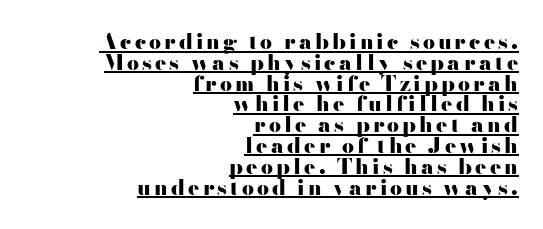
{"italic": "no", "bold": "yes", "underline": "yes", "align": "right", "line_spacing": "tight", "line_spacing_ratio": 0.99, "glyph_px": 21}
